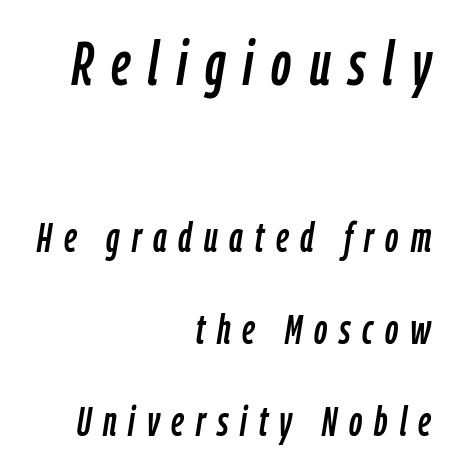
The image shows 62 px condensed type, italic (leaning right); set right-aligned, loose line spacing (2.24x), unusually wide letter spacing (+0.29 em), not underlined; the first (top) block is 1.51x larger; low stroke contrast and a medium x-height.
